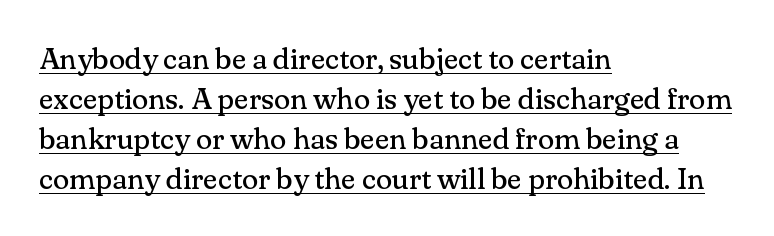
The image shows 30 px regular-weight serif type, upright; set left-aligned, normal line spacing (1.33x), normal letter spacing, underlined; medium stroke contrast and a small x-height.
